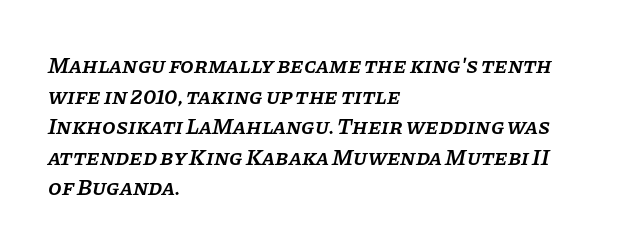
{"italic": "yes", "lean": "right", "slant_degrees": 11, "bold": "semi", "underline": "no", "align": "left", "line_spacing": "normal", "line_spacing_ratio": 1.39, "letter_spacing": "normal", "letter_spacing_em": 0.0, "glyph_px": 22}
